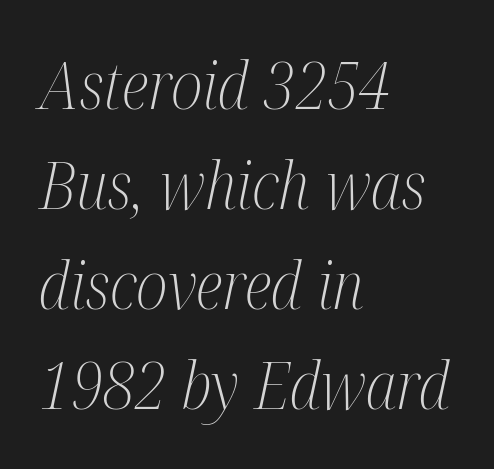
{"serif": "yes", "italic": "yes", "lean": "right", "slant_degrees": 12, "bold": "no", "weight": "light", "width": "condensed", "stroke_contrast": "medium", "x_height": "medium", "monospaced": "no", "underline": "no", "align": "left", "line_spacing": "normal", "line_spacing_ratio": 1.54, "letter_spacing": "normal", "letter_spacing_em": 0.0, "glyph_px": 65}
